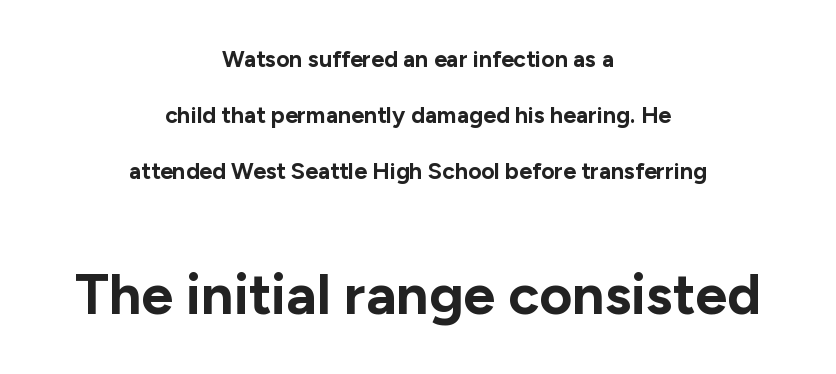
Stroke terminals: plain, sans-serif. You'd pick this weight for a headline — it's a proper bold. Nope, not italic — everything's standing straight. The line texture is even and compact thanks to regular tracking. One-word summary of the alignment: center.
